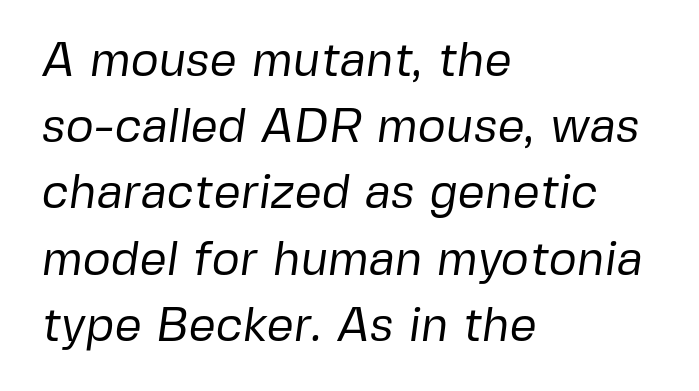
Q: Is the text bold? A: No.
Q: Is the typeface a serif or a sans-serif typeface? A: Sans-serif.
Q: Is the text underlined? A: No.
Q: How is the paragraph aligned? A: Left-aligned.
Q: Is the spacing between letters normal or unusually wide? A: Normal.
Q: Is the spacing between lines tight, normal or loose? A: Normal.
Q: Width (condensed, normal, or wide)? A: Normal.
Q: Stroke contrast? A: Low.
Q: x-height? A: Medium.
Q: Monospaced? A: No.
